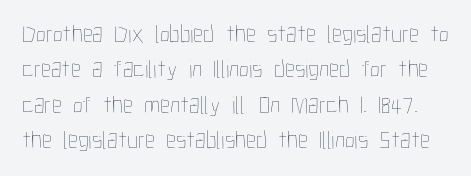
Q: Is the text bold? A: No.
Q: Is the text italic (slanted)? A: No, it is upright.
Q: Is the text underlined? A: No.
Q: Is the spacing between letters normal or unusually wide? A: Normal.
Q: Is the spacing between lines tight, normal or loose? A: Normal.
